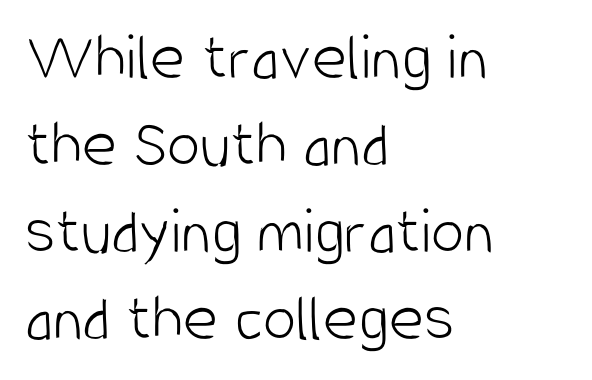
{"serif": "no", "italic": "no", "bold": "no", "weight": "light", "width": "condensed", "stroke_contrast": "low", "x_height": "large", "monospaced": "no", "underline": "no", "align": "left", "line_spacing": "normal", "line_spacing_ratio": 1.3, "letter_spacing": "normal", "letter_spacing_em": 0.0, "glyph_px": 67}
